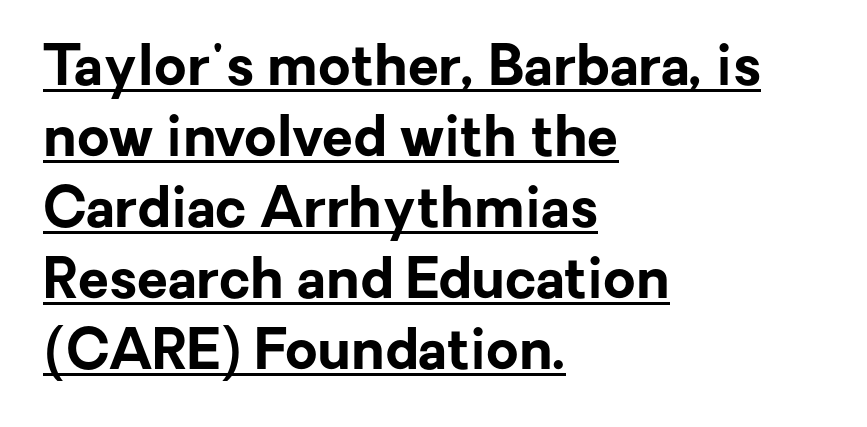
The image shows 56 px bold sans-serif type, upright; set left-aligned, normal line spacing (1.27x), normal letter spacing, underlined; low stroke contrast and a medium x-height.
